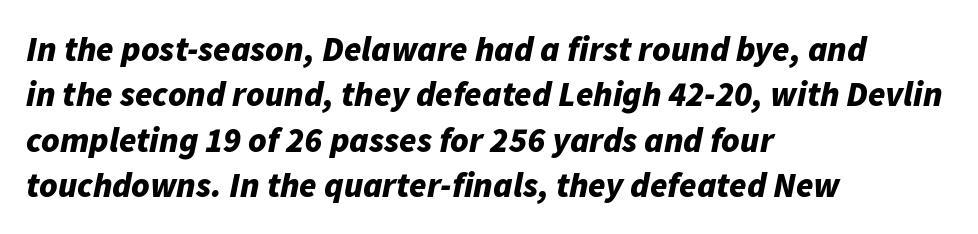
Q: Is the text bold? A: Yes.
Q: Is the text italic (slanted)? A: Yes, it leans right by about 11 degrees.
Q: Is the text underlined? A: No.
Q: How is the paragraph aligned? A: Left-aligned.
Q: Is the spacing between letters normal or unusually wide? A: Normal.
Q: Is the spacing between lines tight, normal or loose? A: Normal.
Q: Width (condensed, normal, or wide)? A: Normal.
Q: Stroke contrast? A: Low.
Q: x-height? A: Medium.
Q: Monospaced? A: No.
